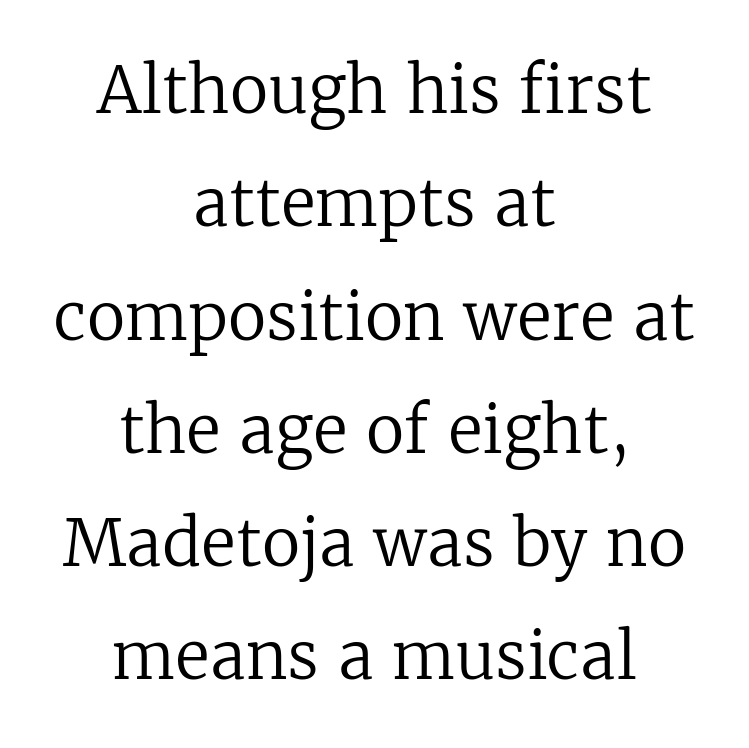
{"serif": "yes", "italic": "no", "bold": "no", "weight": "regular", "width": "normal", "stroke_contrast": "low", "x_height": "medium", "monospaced": "no", "underline": "no", "align": "center", "line_spacing_ratio": 1.77, "letter_spacing": "normal", "letter_spacing_em": 0.0, "glyph_px": 64}
